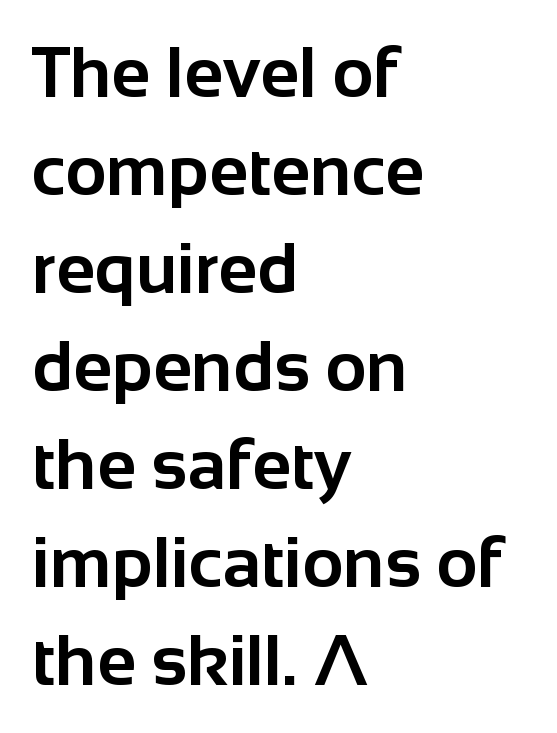
The image shows 71 px bold sans-serif type, upright; set left-aligned, normal line spacing (1.38x), normal letter spacing, not underlined; low stroke contrast and a medium x-height.
